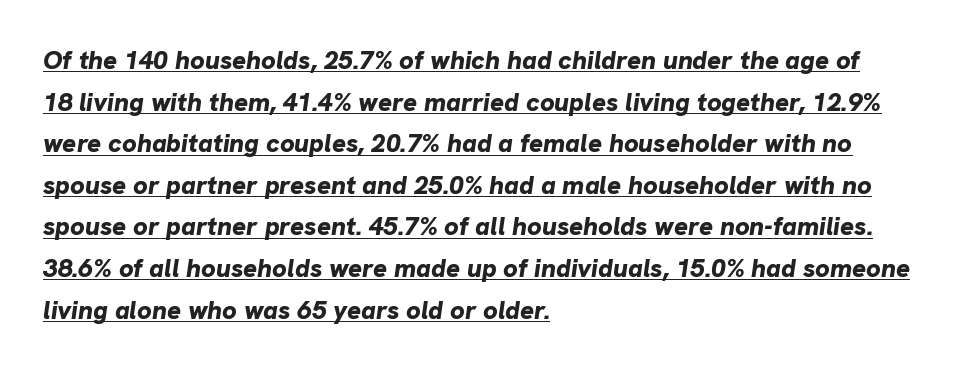
Q: Is the text bold? A: Yes.
Q: Is the text italic (slanted)? A: Yes, it leans right by about 8 degrees.
Q: Is the text underlined? A: Yes.
Q: How is the paragraph aligned? A: Left-aligned.
Q: Is the spacing between letters normal or unusually wide? A: Normal.
Q: Is the spacing between lines tight, normal or loose? A: Normal.
